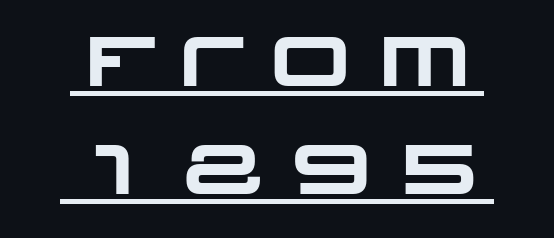
The image shows 70 px heavy, wide sans-serif type; set normal line spacing (1.54x), normal letter spacing, underlined; low stroke contrast and a large x-height.
